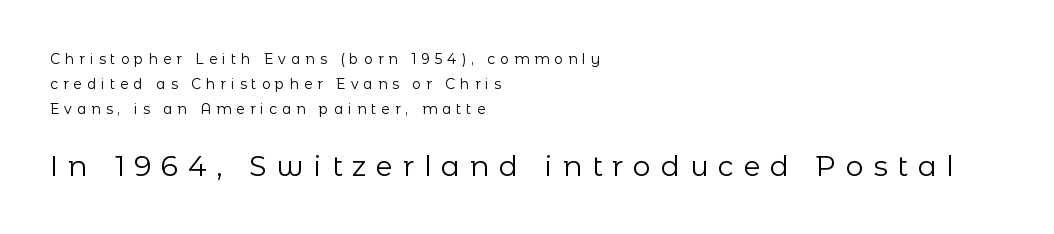
Q: Is the text bold? A: No.
Q: Is the text italic (slanted)? A: No, it is upright.
Q: Is the typeface a serif or a sans-serif typeface? A: Sans-serif.
Q: Is the text underlined? A: No.
Q: How is the paragraph aligned? A: Left-aligned.
Q: Is the spacing between letters normal or unusually wide? A: Unusually wide.
Q: Which block of text is set in a larger size, the first (top) or the second (bottom)? A: The second (bottom) one.
Q: Width (condensed, normal, or wide)? A: Normal.
Q: Stroke contrast? A: Low.
Q: x-height? A: Medium.
Q: Monospaced? A: No.
